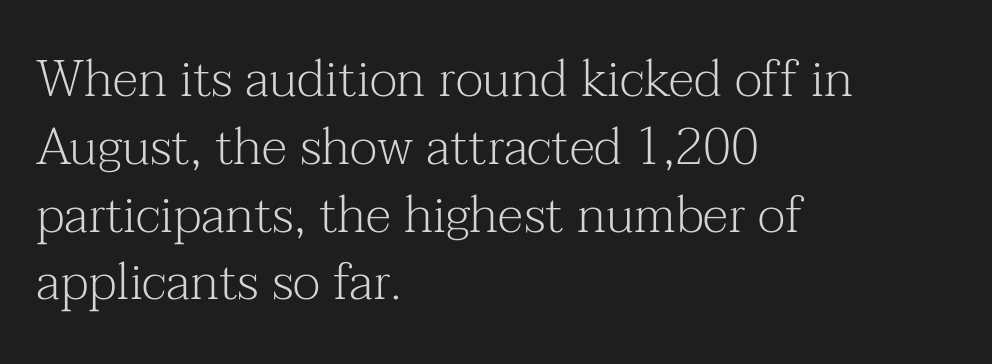
Q: Is the text bold? A: No.
Q: Is the text italic (slanted)? A: No, it is upright.
Q: Is the typeface a serif or a sans-serif typeface? A: Serif.
Q: Is the text underlined? A: No.
Q: How is the paragraph aligned? A: Left-aligned.
Q: Is the spacing between letters normal or unusually wide? A: Normal.
Q: Is the spacing between lines tight, normal or loose? A: Normal.
Q: Width (condensed, normal, or wide)? A: Normal.
Q: Stroke contrast? A: Medium.
Q: x-height? A: Medium.
Q: Monospaced? A: No.
